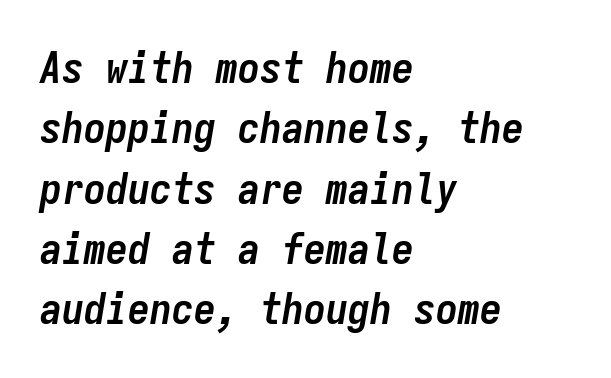
The image shows 44 px semibold, condensed type, italic (leaning right), monospaced; set left-aligned, normal line spacing (1.37x), normal letter spacing, not underlined; low stroke contrast and a medium x-height.
